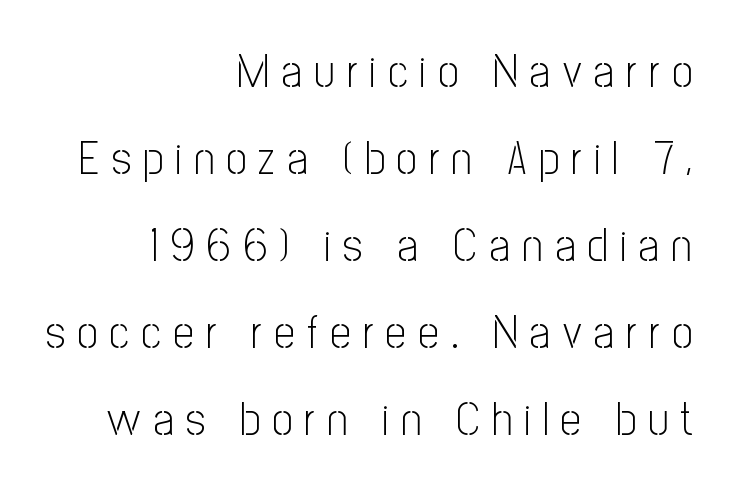
Characters follow at a spacing far wider than the type designer built in. The paragraph has a hard right edge and a soft left edge. Every character sits straight up, as roman type does. Any mark beneath the type? The region is blank. A typesetter would call this proportional, since set widths differ per character. In terms of letterform style, serifs are entirely absent.
